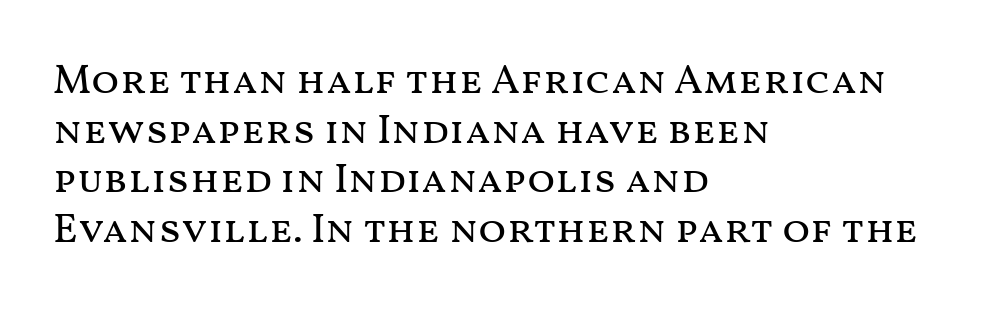
{"italic": "no", "bold": "no", "weight": "regular", "width": "wide", "stroke_contrast": "medium", "x_height": "medium", "monospaced": "no", "underline": "no", "align": "left", "line_spacing_ratio": 1.21, "letter_spacing": "normal", "letter_spacing_em": 0.0, "glyph_px": 41}
